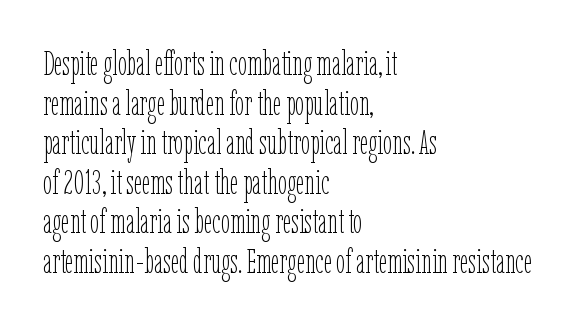
The image shows 33 px thin, condensed type, upright; set left-aligned, line spacing 1.2x, normal letter spacing, not underlined; low stroke contrast and a medium x-height.
